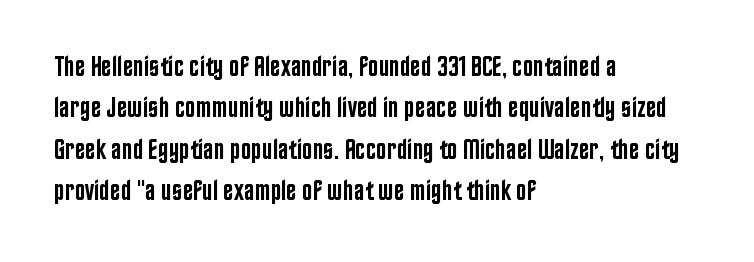
If you drew a line through each stem, it would be perfectly vertical. The gaps between neighbouring characters are ordinary and unremarkable. Proportional: the letters do not fall into vertical columns. Does the weight exceed regular? Yes, but only to semibold.
